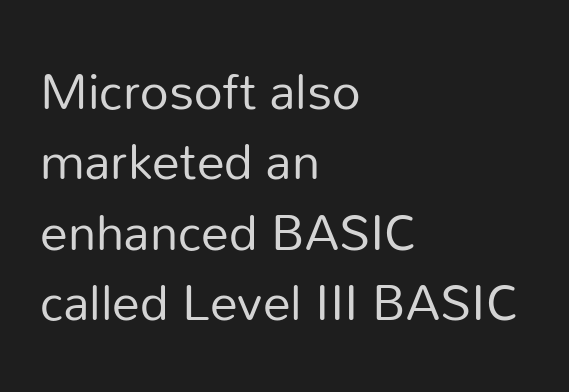
Q: Is the text bold? A: No.
Q: Is the text italic (slanted)? A: No, it is upright.
Q: Is the typeface a serif or a sans-serif typeface? A: Sans-serif.
Q: Is the text underlined? A: No.
Q: How is the paragraph aligned? A: Left-aligned.
Q: Is the spacing between letters normal or unusually wide? A: Normal.
Q: Is the spacing between lines tight, normal or loose? A: Normal.
Q: Width (condensed, normal, or wide)? A: Normal.
Q: Stroke contrast? A: Low.
Q: x-height? A: Medium.
Q: Monospaced? A: No.
